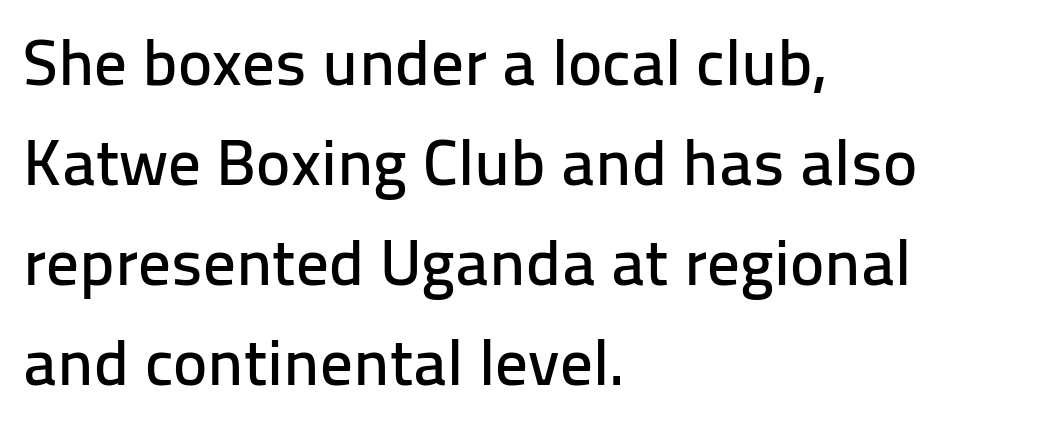
The image shows 65 px sans-serif type, upright; set left-aligned, normal line spacing (1.54x), normal letter spacing, not underlined; low stroke contrast and a medium x-height.
